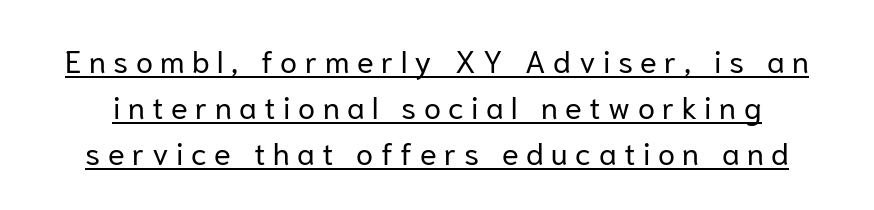
{"serif": "no", "italic": "no", "bold": "no", "weight": "regular", "width": "normal", "stroke_contrast": "low", "x_height": "medium", "monospaced": "no", "underline": "yes", "line_spacing": "normal", "line_spacing_ratio": 1.48, "letter_spacing": "wide", "letter_spacing_em": 0.24, "glyph_px": 31}
